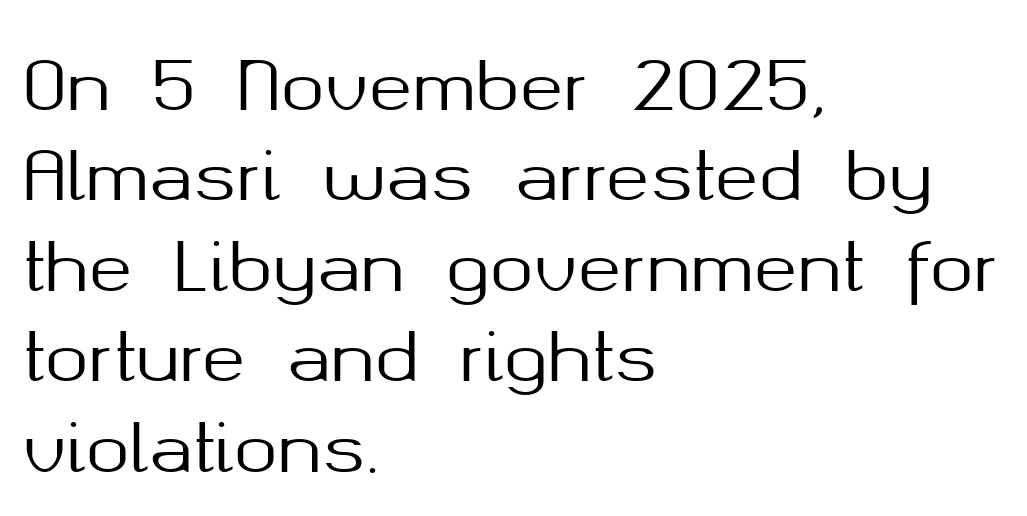
{"serif": "no", "italic": "no", "width": "normal", "stroke_contrast": "medium", "x_height": "medium", "monospaced": "no", "underline": "no", "align": "left", "line_spacing": "normal", "line_spacing_ratio": 1.37, "letter_spacing": "normal", "letter_spacing_em": 0.0, "glyph_px": 66}
